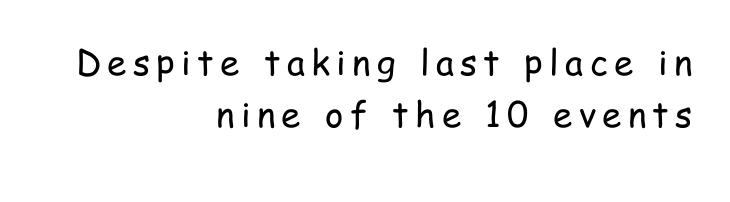
A typesetter would label this face a sans. Unmarked baselines from the first word to the last. Think of a printed novel: that variable character pitch is what you see here. Unlike italic type, these characters show no tilt at all. Rows of type keep a routine distance in the vertical direction.
